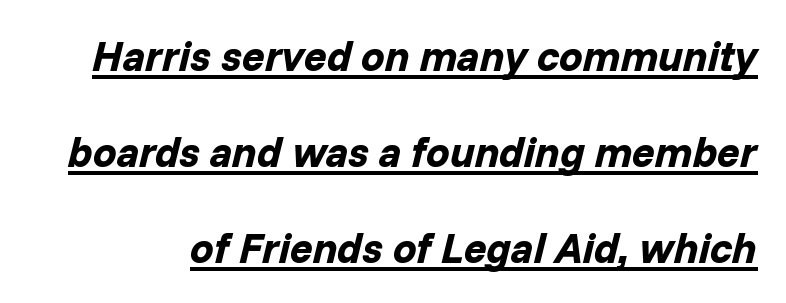
Q: Is the text bold? A: Yes.
Q: Is the text italic (slanted)? A: Yes, it leans right by about 14 degrees.
Q: Is the text underlined? A: Yes.
Q: Is the spacing between letters normal or unusually wide? A: Normal.
Q: Is the spacing between lines tight, normal or loose? A: Loose.
Q: Width (condensed, normal, or wide)? A: Normal.
Q: Stroke contrast? A: Low.
Q: x-height? A: Medium.
Q: Monospaced? A: No.
